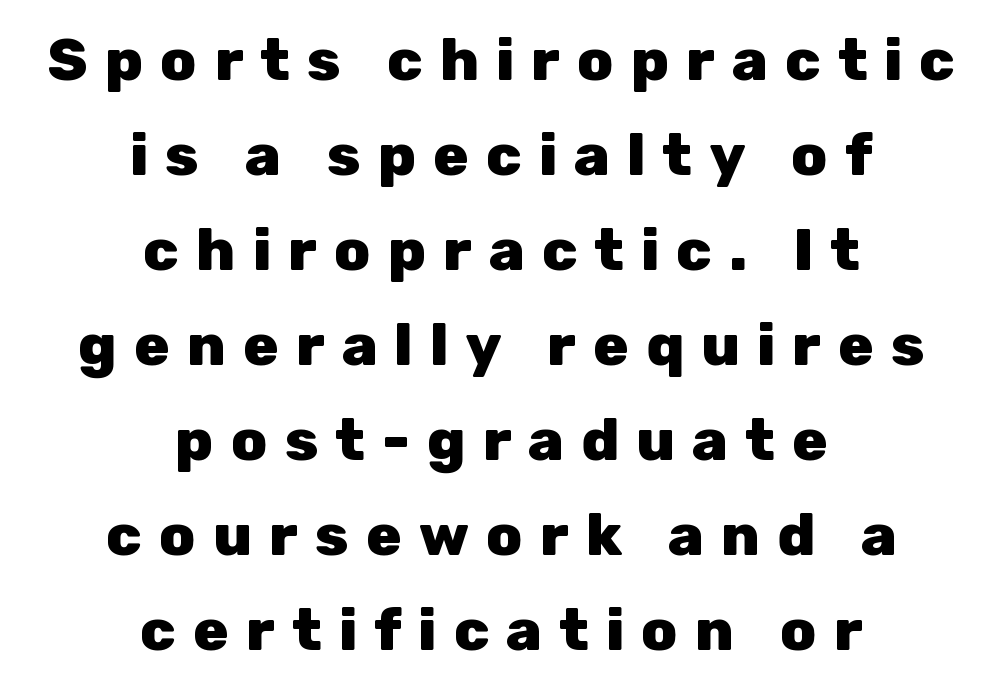
Q: Is the text bold? A: Yes.
Q: Is the text italic (slanted)? A: No, it is upright.
Q: Is the typeface a serif or a sans-serif typeface? A: Sans-serif.
Q: Is the text underlined? A: No.
Q: How is the paragraph aligned? A: Centered.
Q: Is the spacing between letters normal or unusually wide? A: Unusually wide.
Q: Is the spacing between lines tight, normal or loose? A: Normal.
Q: Width (condensed, normal, or wide)? A: Normal.
Q: Stroke contrast? A: Low.
Q: x-height? A: Medium.
Q: Monospaced? A: No.
